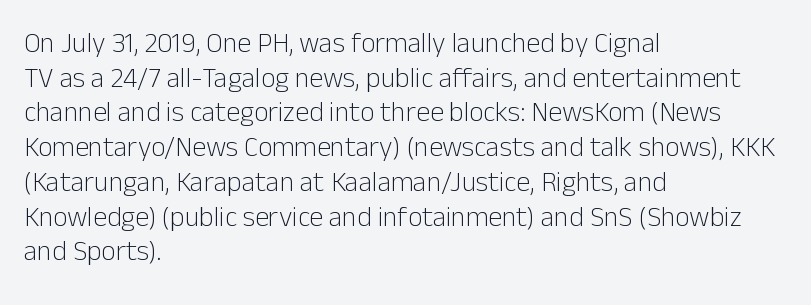
Q: Is the text bold? A: No.
Q: Is the text italic (slanted)? A: No, it is upright.
Q: Is the typeface a serif or a sans-serif typeface? A: Sans-serif.
Q: Is the text underlined? A: No.
Q: How is the paragraph aligned? A: Left-aligned.
Q: Is the spacing between letters normal or unusually wide? A: Normal.
Q: Width (condensed, normal, or wide)? A: Normal.
Q: Stroke contrast? A: Low.
Q: x-height? A: Medium.
Q: Monospaced? A: No.
